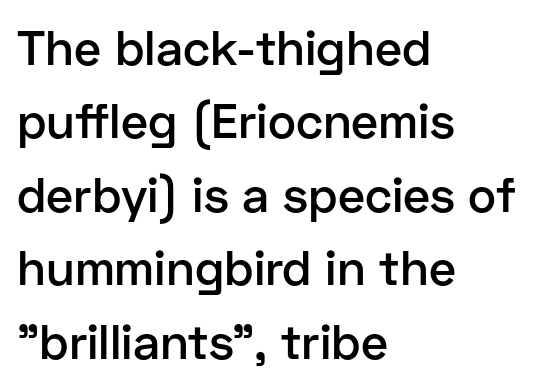
The image shows 48 px semibold sans-serif type, upright; set left-aligned, normal line spacing (1.53x), normal letter spacing, not underlined; low stroke contrast and a medium x-height.
